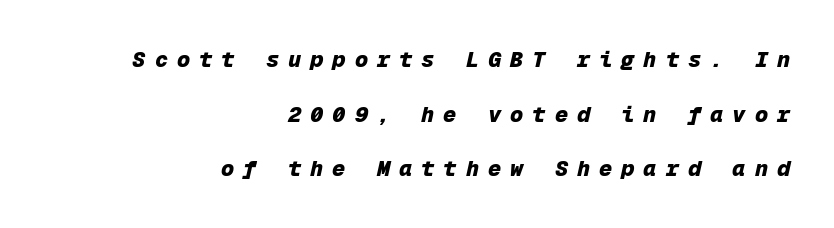
Q: Is the text bold? A: Yes.
Q: Is the text italic (slanted)? A: Yes, it leans right by about 12 degrees.
Q: Is the text underlined? A: No.
Q: How is the paragraph aligned? A: Right-aligned.
Q: Is the spacing between letters normal or unusually wide? A: Unusually wide.
Q: Is the spacing between lines tight, normal or loose? A: Loose.
